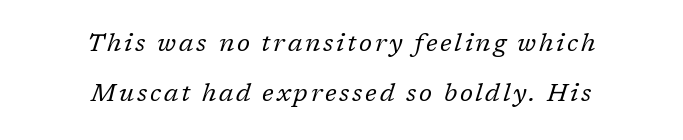
Reading down the column, the eye jumps a long way to each next line. The glyphs are unaccompanied by any horizontal stroke below them. Slanted lettering throughout. One-word summary of the alignment: center.
